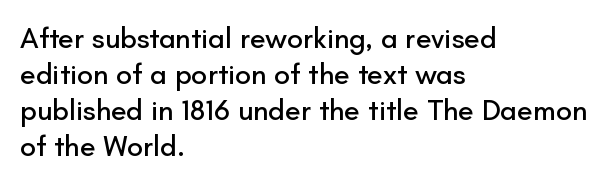
{"serif": "no", "italic": "no", "width": "normal", "stroke_contrast": "low", "x_height": "small", "monospaced": "no", "underline": "no", "align": "left", "line_spacing_ratio": 1.24, "letter_spacing": "normal", "letter_spacing_em": 0.0, "glyph_px": 29}
